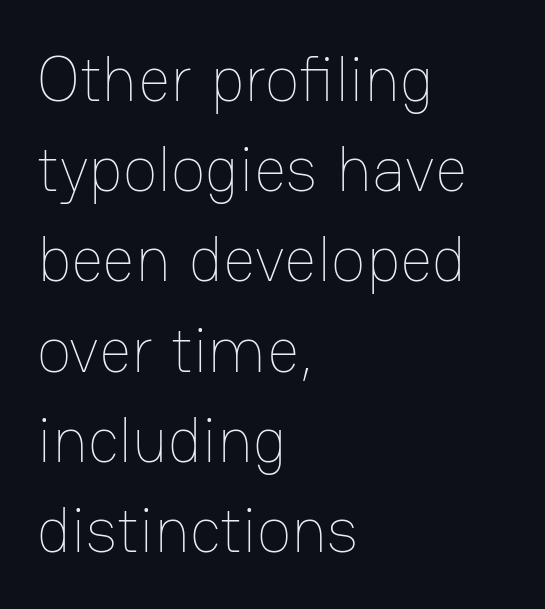
The image shows 64 px thin type, upright; set left-aligned, normal line spacing (1.41x), normal letter spacing, not underlined; low stroke contrast and a medium x-height.
